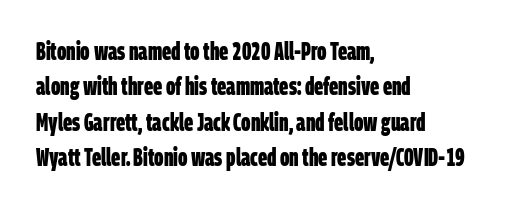
Nobody drew a line under any word here. If you drew a ruler down the left edge, every line would touch it. Is the type bold? Yes — the strokes are clearly thick and heavy. The tracking reads as untouched default to a designer's eye. Rows of type keep a routine distance in the vertical direction.
